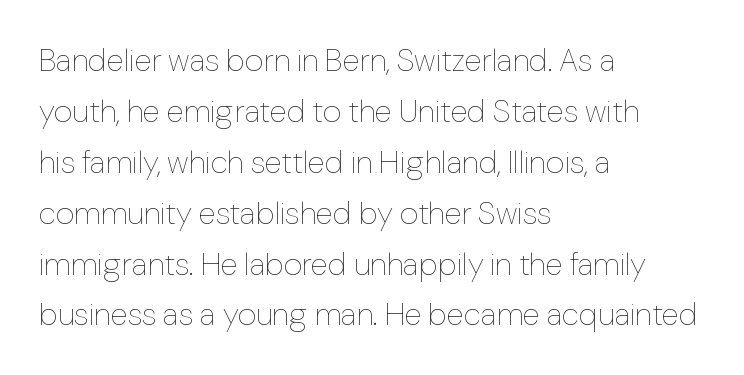
The image shows 32 px thin type, upright; set left-aligned, normal line spacing (1.59x), normal letter spacing, not underlined; low stroke contrast and a medium x-height.
